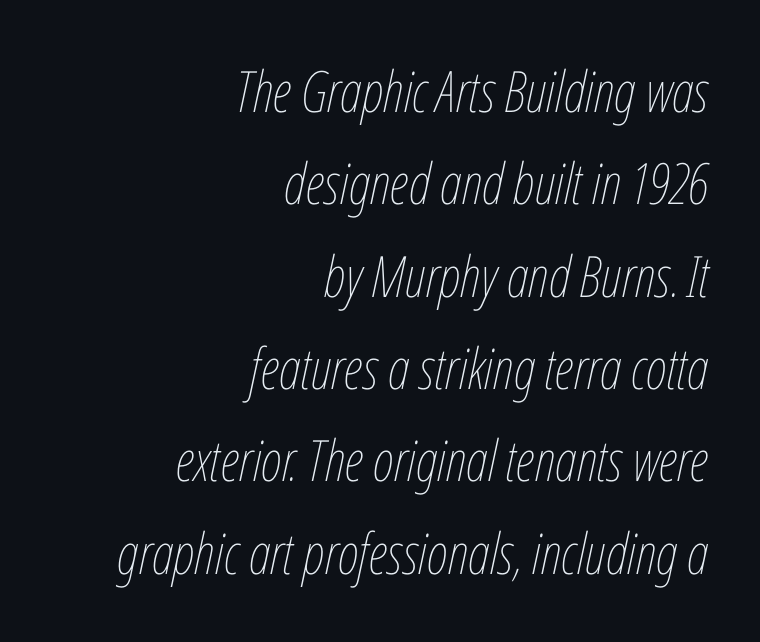
Q: Is the text bold? A: No.
Q: Is the text italic (slanted)? A: Yes, it leans right by about 12 degrees.
Q: Is the text underlined? A: No.
Q: How is the paragraph aligned? A: Right-aligned.
Q: Is the spacing between letters normal or unusually wide? A: Normal.
Q: Is the spacing between lines tight, normal or loose? A: Normal.
Q: Width (condensed, normal, or wide)? A: Condensed.
Q: Stroke contrast? A: Low.
Q: x-height? A: Medium.
Q: Monospaced? A: No.
